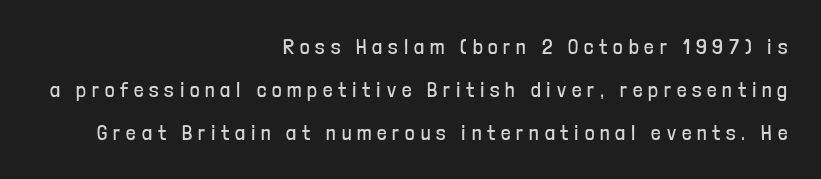
The glyphs are unaccompanied by any horizontal stroke below them. The space between consecutive lines is lavish. Does the copy run flush right? Yes — the right margin is perfectly even. No heavy texture on the line: the type isn't bold. Here the glyphs are tracked loosely, breaking word shapes into spaced letters. Ordinary non-slanted type is in use.
